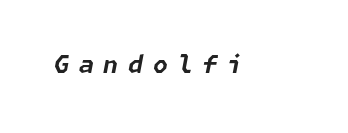
Q: Is the text bold? A: Yes.
Q: Is the text italic (slanted)? A: Yes, it leans right by about 11 degrees.
Q: Is the text underlined? A: No.
Q: Is the spacing between letters normal or unusually wide? A: Unusually wide.
